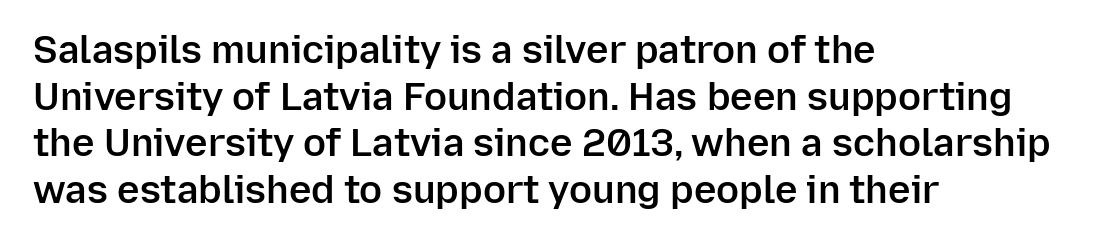
{"serif": "no", "italic": "no", "bold": "semi", "weight": "semibold", "width": "normal", "stroke_contrast": "low", "x_height": "medium", "monospaced": "no", "underline": "no", "align": "left", "line_spacing_ratio": 1.23, "letter_spacing": "normal", "letter_spacing_em": 0.0, "glyph_px": 38}
